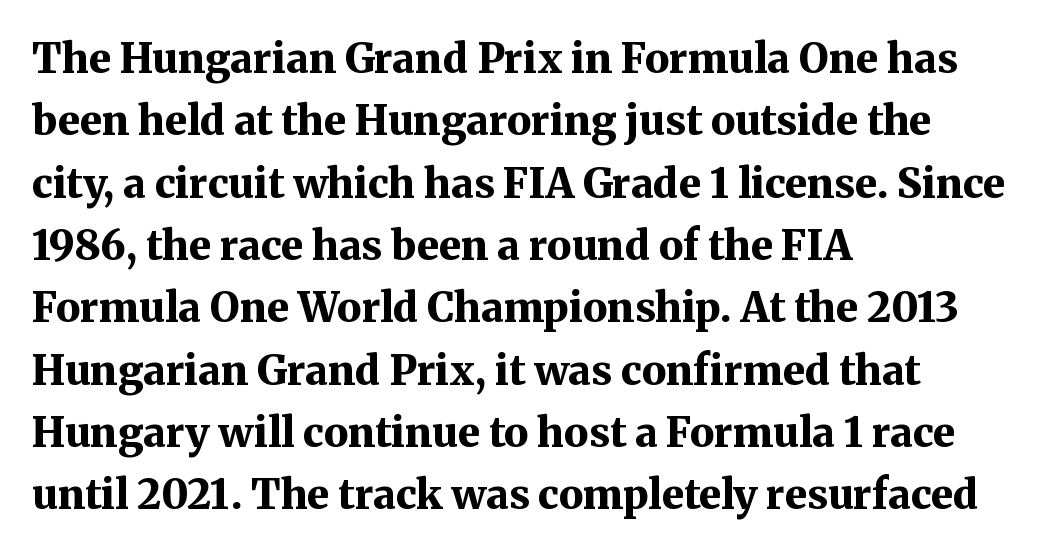
The image shows 41 px bold serif type, upright; set left-aligned, normal line spacing (1.52x), normal letter spacing, not underlined; medium stroke contrast and a medium x-height.
